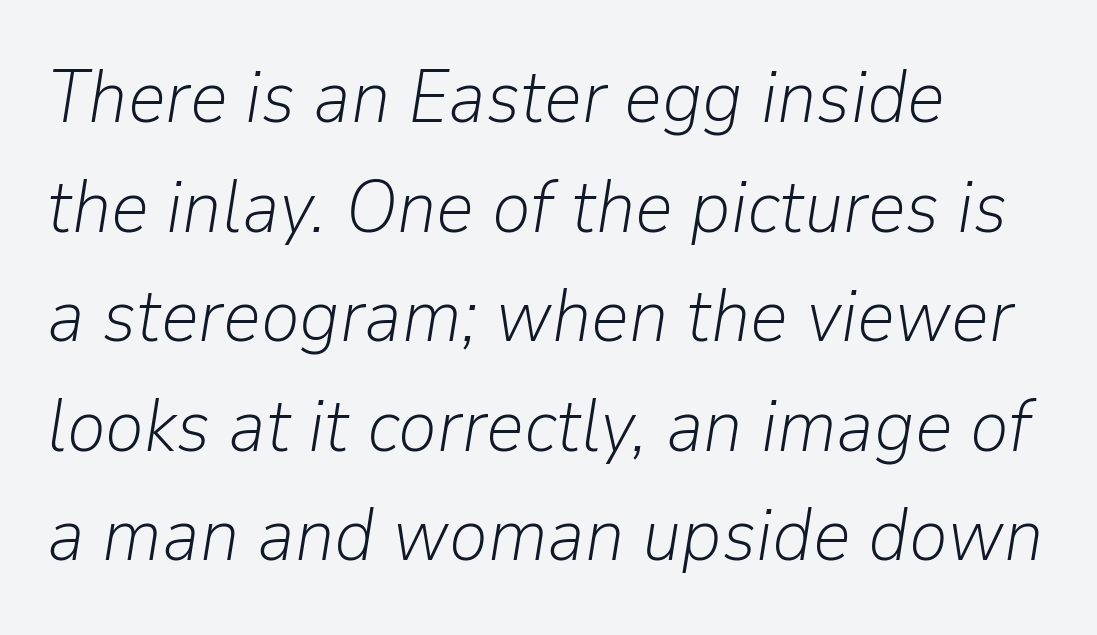
The image shows 74 px light type, italic (leaning right); set left-aligned, normal line spacing (1.48x), normal letter spacing, not underlined; low stroke contrast and a medium x-height.
